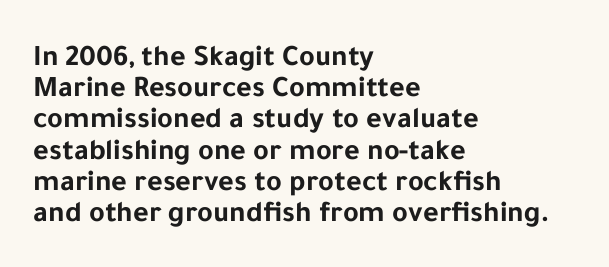
The image shows 30 px bold sans-serif type, upright; set left-aligned, tight line spacing (1.04x), normal letter spacing, not underlined; low stroke contrast and a medium x-height.
